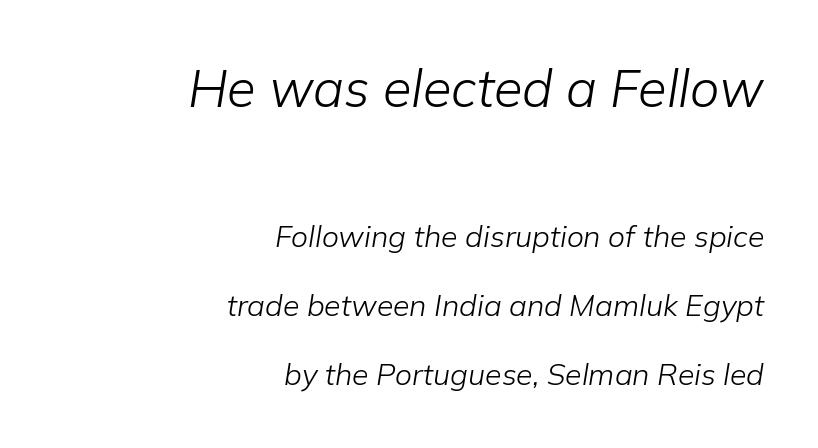
{"italic": "yes", "lean": "right", "slant_degrees": 9, "bold": "no", "weight": "light", "width": "normal", "stroke_contrast": "low", "x_height": "medium", "monospaced": "no", "underline": "no", "align": "right", "line_spacing": "loose", "line_spacing_ratio": 2.31, "letter_spacing": "normal", "letter_spacing_em": 0.0, "larger_block": "first", "size_ratio": 1.73, "glyph_px": 52}
